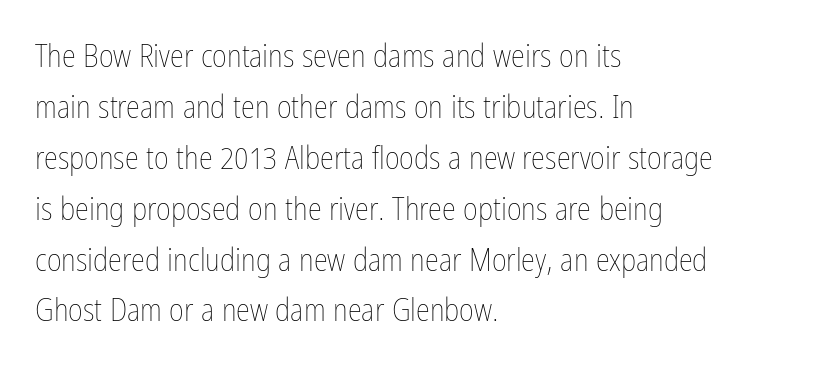
{"italic": "no", "bold": "no", "weight": "thin", "width": "condensed", "stroke_contrast": "low", "x_height": "medium", "monospaced": "no", "underline": "no", "align": "left", "line_spacing": "normal", "line_spacing_ratio": 1.59, "letter_spacing": "normal", "letter_spacing_em": 0.0, "glyph_px": 32}
